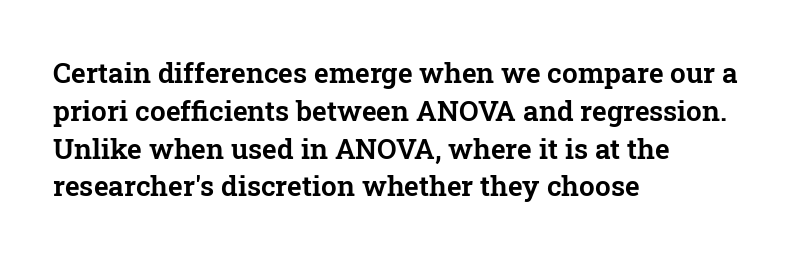
Lines of text with bare space underneath. The rendering uses natural spacing where letterforms have individual widths. Font category for this specimen: serif. A typesetter would call this leading conventional body-copy spacing. Is there any slant? The stems are plumb. This rendering leaves character spacing at its baseline value.
